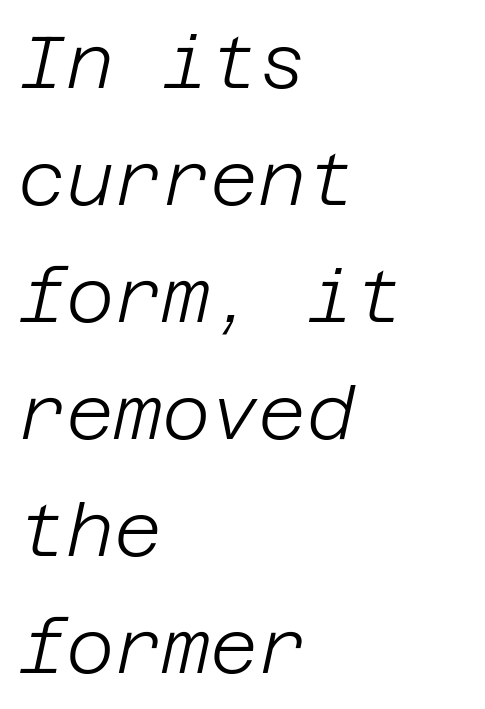
The image shows 74 px light type, italic (leaning right); set left-aligned, normal line spacing (1.58x), normal letter spacing, not underlined; low stroke contrast and a large x-height.
